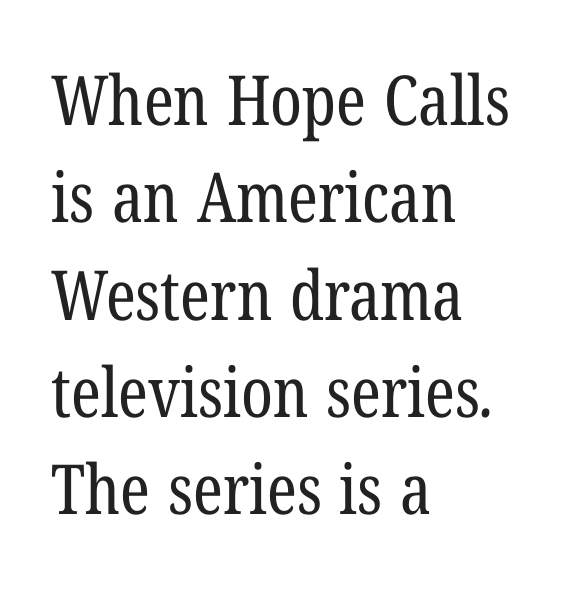
The image shows 69 px regular-weight, condensed serif type; set left-aligned, normal line spacing (1.41x), normal letter spacing, not underlined; low stroke contrast and a medium x-height.
